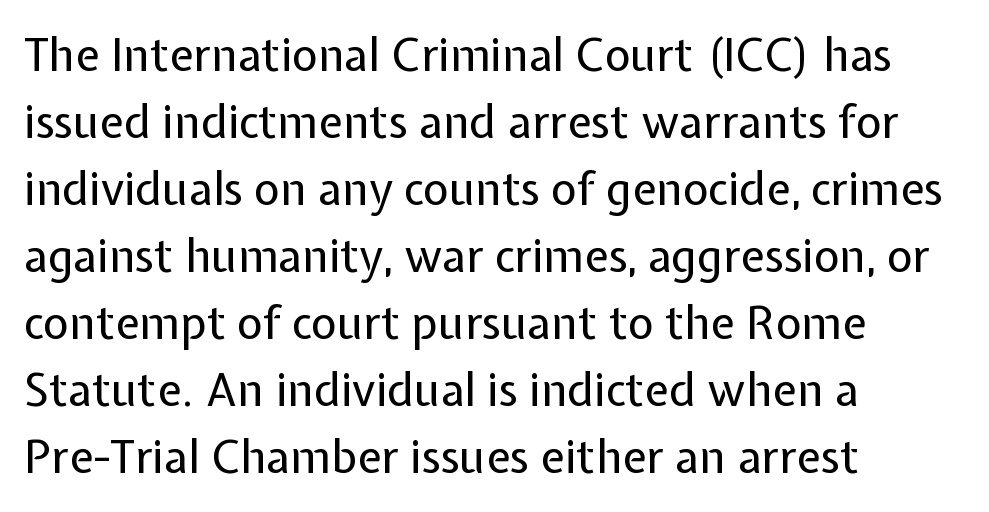
Q: Is the text bold? A: No.
Q: Is the text italic (slanted)? A: No, it is upright.
Q: Is the typeface a serif or a sans-serif typeface? A: Sans-serif.
Q: Is the text underlined? A: No.
Q: How is the paragraph aligned? A: Left-aligned.
Q: Is the spacing between letters normal or unusually wide? A: Normal.
Q: Is the spacing between lines tight, normal or loose? A: Normal.
Q: Width (condensed, normal, or wide)? A: Normal.
Q: Stroke contrast? A: Low.
Q: x-height? A: Medium.
Q: Monospaced? A: No.
